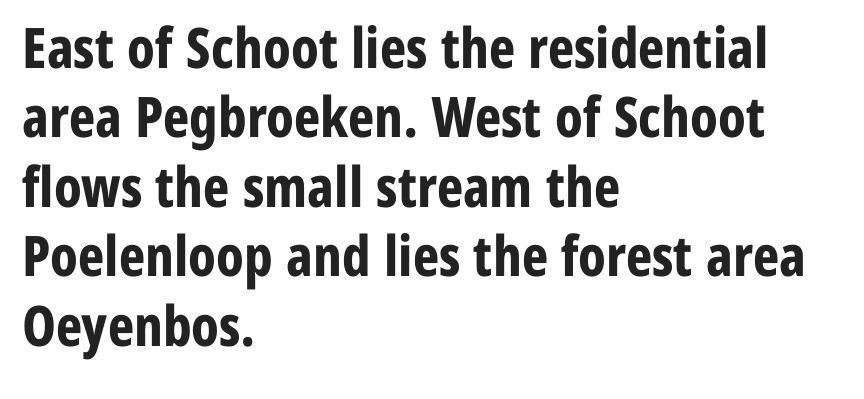
Observe the absence of serifs on each vertical stroke in this sample. Posture: straight, roman, zero tilt. How are the letters spaced? Ordinarily, with no added tracking. These lines are rendered in a variable-pitch font.
